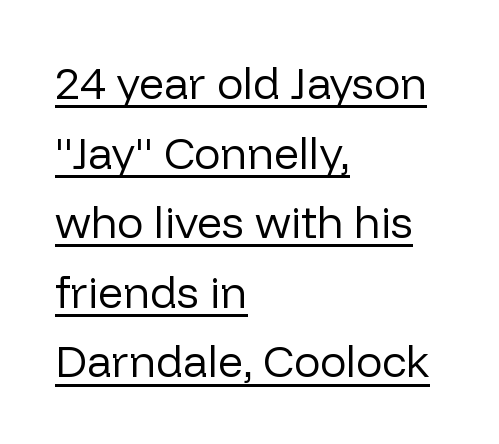
{"serif": "no", "italic": "no", "bold": "no", "weight": "regular", "width": "normal", "stroke_contrast": "low", "x_height": "medium", "monospaced": "no", "underline": "yes", "align": "left", "line_spacing": "normal", "line_spacing_ratio": 1.58, "letter_spacing": "normal", "letter_spacing_em": 0.0, "glyph_px": 44}
